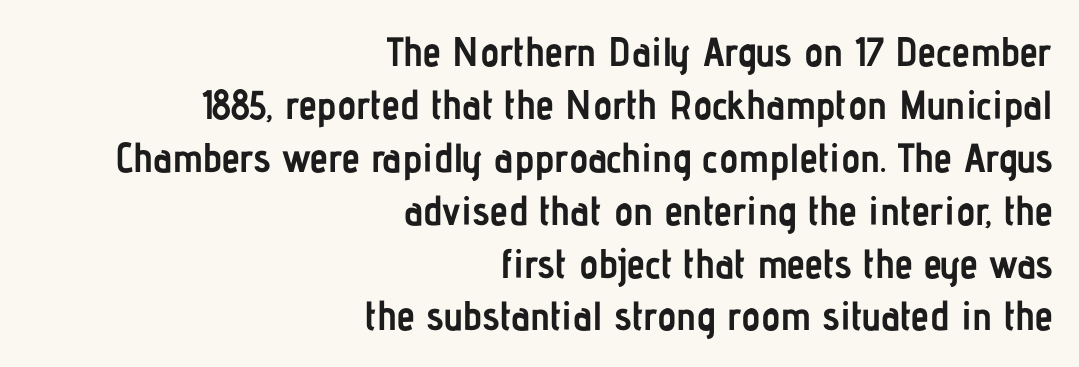
{"serif": "no", "italic": "no", "bold": "yes", "weight": "semibold", "width": "condensed", "stroke_contrast": "low", "x_height": "medium", "monospaced": "no", "underline": "no", "align": "right", "line_spacing": "normal", "line_spacing_ratio": 1.29, "letter_spacing": "normal", "letter_spacing_em": 0.0, "glyph_px": 41}
